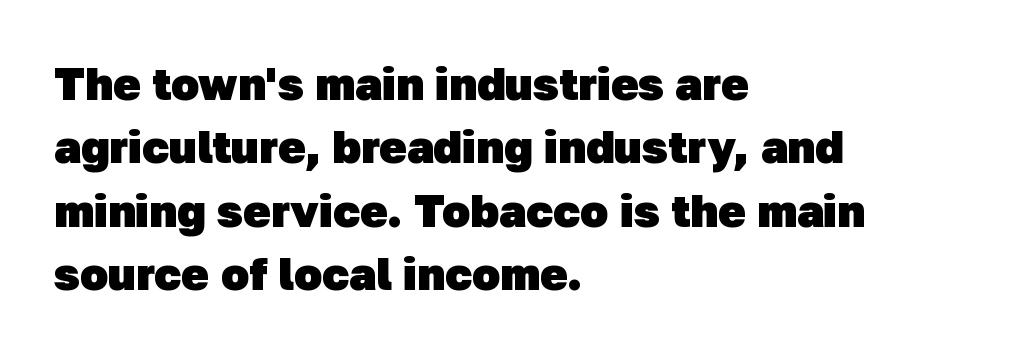
Q: Is the text bold? A: Yes.
Q: Is the typeface a serif or a sans-serif typeface? A: Sans-serif.
Q: Is the text underlined? A: No.
Q: How is the paragraph aligned? A: Left-aligned.
Q: Is the spacing between letters normal or unusually wide? A: Normal.
Q: Is the spacing between lines tight, normal or loose? A: Normal.
Q: Width (condensed, normal, or wide)? A: Normal.
Q: Stroke contrast? A: Low.
Q: x-height? A: Medium.
Q: Monospaced? A: No.
